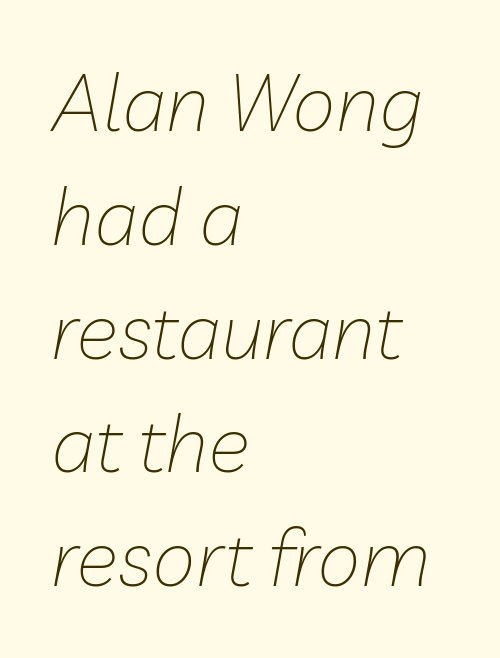
{"italic": "yes", "lean": "right", "slant_degrees": 10, "bold": "no", "weight": "thin", "width": "normal", "stroke_contrast": "low", "x_height": "medium", "monospaced": "no", "underline": "no", "align": "left", "line_spacing": "normal", "line_spacing_ratio": 1.44, "letter_spacing": "normal", "letter_spacing_em": 0.0, "glyph_px": 79}
